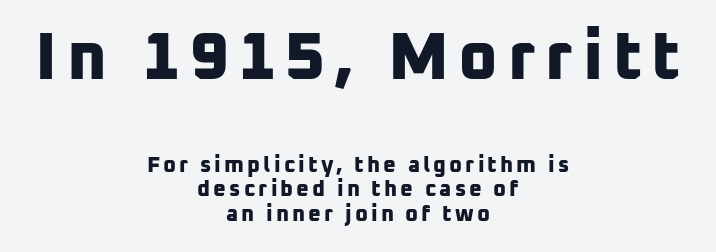
{"serif": "no", "bold": "yes", "weight": "bold", "width": "normal", "stroke_contrast": "low", "x_height": "medium", "monospaced": "no", "underline": "no", "align": "center", "line_spacing": "tight", "line_spacing_ratio": 1.11, "larger_block": "first", "size_ratio": 3.05, "glyph_px": 67}
